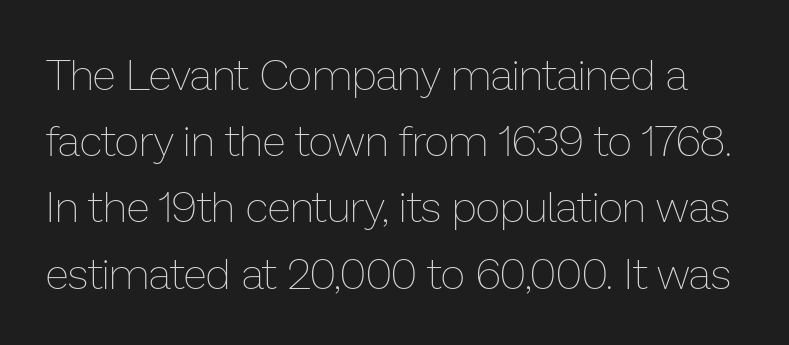
The image shows 43 px thin type, upright; set normal line spacing (1.54x), normal letter spacing, not underlined; low stroke contrast and a medium x-height.
